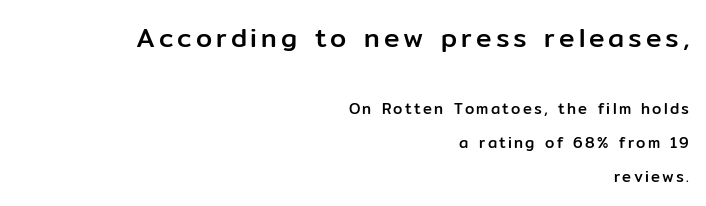
The image shows 26 px text type, upright; set right-aligned, loose line spacing (2.25x), not underlined; the first (top) block is 1.73x larger.
